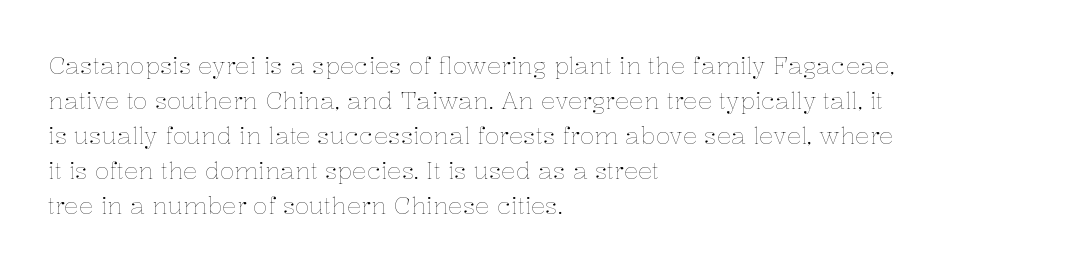
No word sits above an underline. This is the regular roman posture of the typeface. The lines in this sample share a left origin and differ only in where they stop. Successive baselines arrive at the customary interval.
